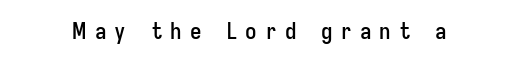
The image shows 23 px text type, upright; set unusually wide letter spacing (+0.35 em), not underlined.
